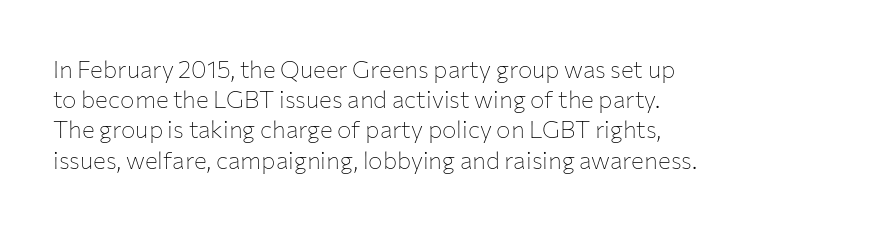
The image shows 24 px text type, upright; set left-aligned, normal line spacing (1.26x), normal letter spacing, not underlined.
